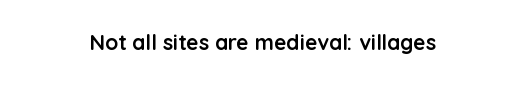
The image shows 21 px bold type, upright; set centered, normal letter spacing, not underlined.
